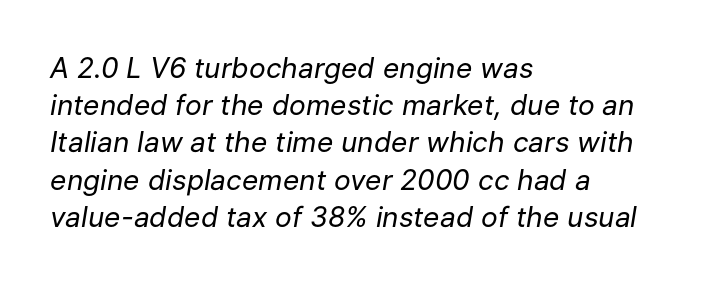
The image shows 28 px regular-weight type, italic (leaning right); set left-aligned, normal line spacing (1.33x), normal letter spacing, not underlined; low stroke contrast and a medium x-height.
